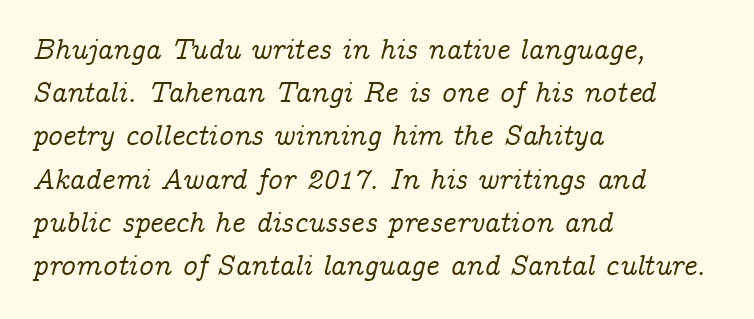
Q: Is the text italic (slanted)? A: Yes, it leans right by about 14 degrees.
Q: Is the typeface a serif or a sans-serif typeface? A: Serif.
Q: Is the text underlined? A: No.
Q: How is the paragraph aligned? A: Left-aligned.
Q: Is the spacing between letters normal or unusually wide? A: Normal.
Q: Is the spacing between lines tight, normal or loose? A: Normal.
Q: Width (condensed, normal, or wide)? A: Normal.
Q: Stroke contrast? A: Low.
Q: x-height? A: Medium.
Q: Monospaced? A: No.
